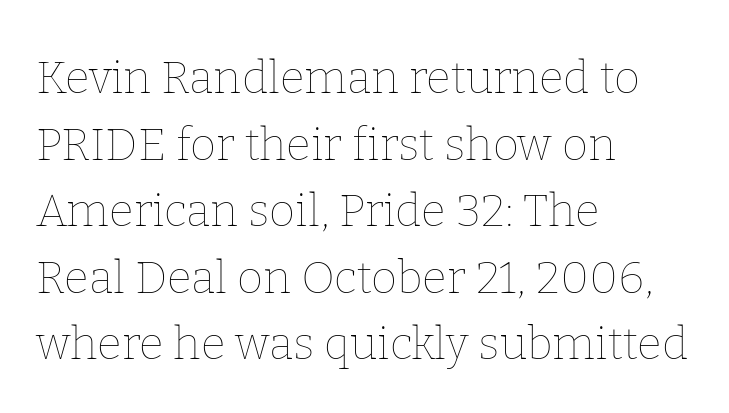
{"italic": "no", "bold": "no", "weight": "thin", "width": "normal", "stroke_contrast": "low", "x_height": "medium", "monospaced": "no", "underline": "no", "align": "left", "line_spacing": "normal", "line_spacing_ratio": 1.48, "letter_spacing": "normal", "letter_spacing_em": 0.0, "glyph_px": 45}
